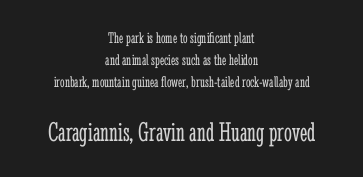
The image shows 28 px light, condensed serif type, upright; set centered, normal line spacing (1.37x), normal letter spacing, not underlined; the second (bottom) block is 1.75x larger; low stroke contrast and a medium x-height.
